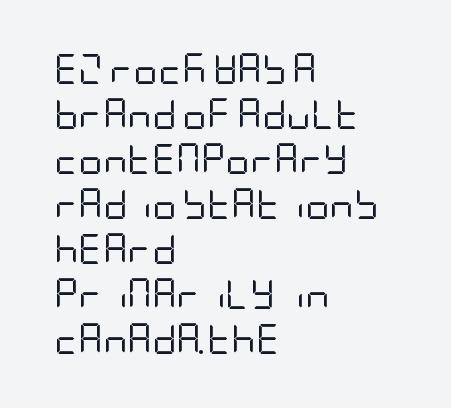
Q: Is the text bold? A: No.
Q: Is the text italic (slanted)? A: No, it is upright.
Q: Is the typeface a serif or a sans-serif typeface? A: Sans-serif.
Q: Is the text underlined? A: No.
Q: How is the paragraph aligned? A: Left-aligned.
Q: Is the spacing between letters normal or unusually wide? A: Normal.
Q: Is the spacing between lines tight, normal or loose? A: Normal.
Q: Width (condensed, normal, or wide)? A: Condensed.
Q: Stroke contrast? A: Low.
Q: x-height? A: Large.
